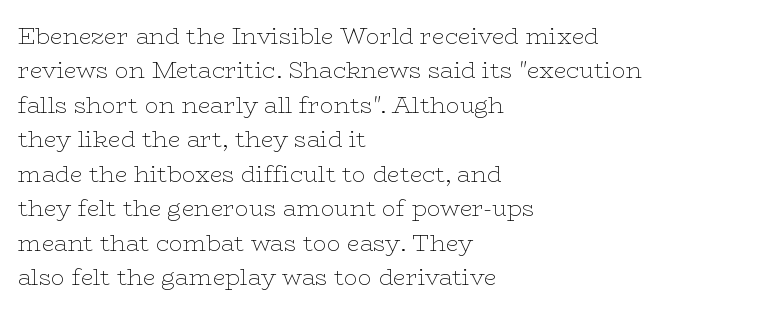
The image shows 23 px text type, upright; set left-aligned, normal line spacing (1.5x), normal letter spacing, not underlined.
